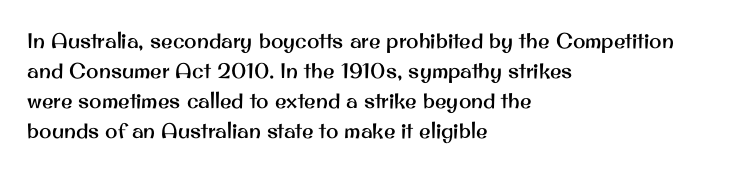
Q: Is the text italic (slanted)? A: No, it is upright.
Q: Is the text underlined? A: No.
Q: How is the paragraph aligned? A: Left-aligned.
Q: Is the spacing between letters normal or unusually wide? A: Normal.
Q: Is the spacing between lines tight, normal or loose? A: Normal.
